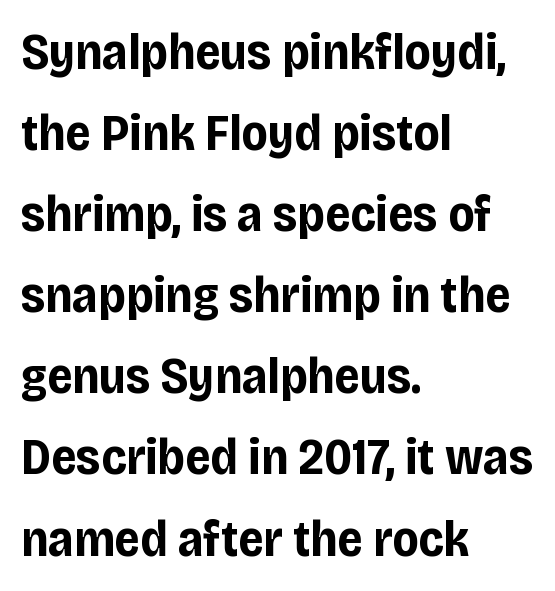
These lines are rendered in a variable-pitch font. Plenty of ink on the page — the face is bold. These lines are set flush left with a ragged right edge. Nothing unusual about the tracking: characters are spaced as the font intends. The designer left line spacing at the default. A bare baseline throughout the passage.
